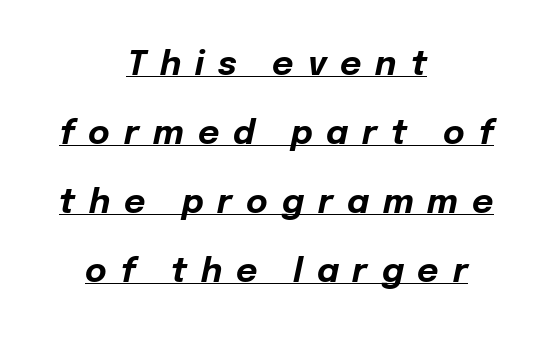
{"italic": "yes", "lean": "right", "slant_degrees": 12, "bold": "yes", "weight": "bold", "width": "normal", "stroke_contrast": "low", "x_height": "medium", "monospaced": "no", "underline": "yes", "align": "center", "line_spacing": "loose", "line_spacing_ratio": 2.09, "letter_spacing": "wide", "letter_spacing_em": 0.42, "glyph_px": 33}
